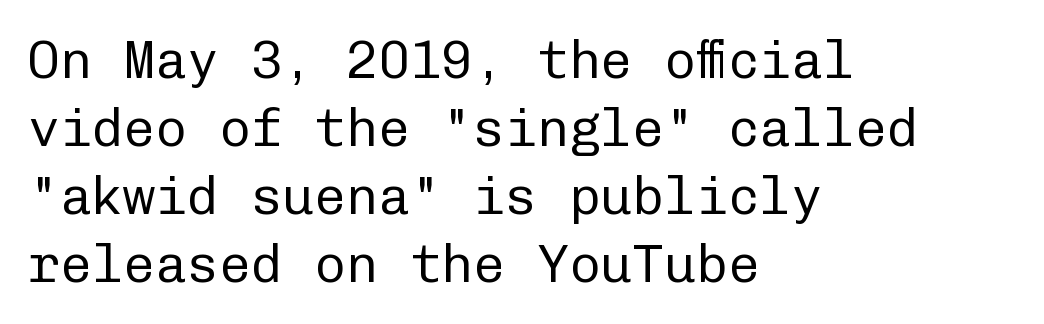
{"serif": "no", "italic": "no", "bold": "no", "weight": "regular", "width": "normal", "stroke_contrast": "low", "x_height": "medium", "monospaced": "yes", "underline": "no", "align": "left", "line_spacing": "normal", "line_spacing_ratio": 1.28, "letter_spacing": "normal", "letter_spacing_em": 0.0, "glyph_px": 53}
